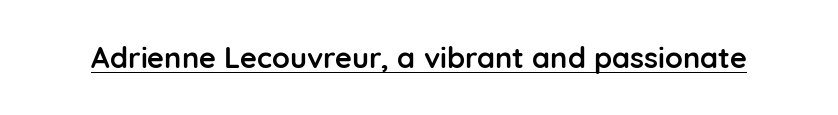
Q: Is the text bold? A: Yes.
Q: Is the text italic (slanted)? A: No, it is upright.
Q: Is the typeface a serif or a sans-serif typeface? A: Sans-serif.
Q: Is the text underlined? A: Yes.
Q: Is the spacing between letters normal or unusually wide? A: Normal.
Q: Width (condensed, normal, or wide)? A: Normal.
Q: Stroke contrast? A: Low.
Q: x-height? A: Medium.
Q: Monospaced? A: No.
